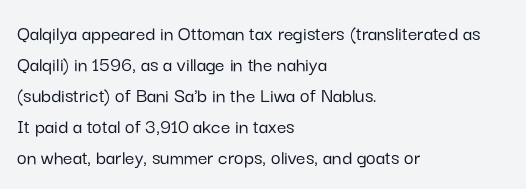
Does the copy run flush right? No — it runs flush left. The specimen reads as upright at a glance. Between one letter and the next there's only the usual sliver of space. The designer left line spacing at the default.
